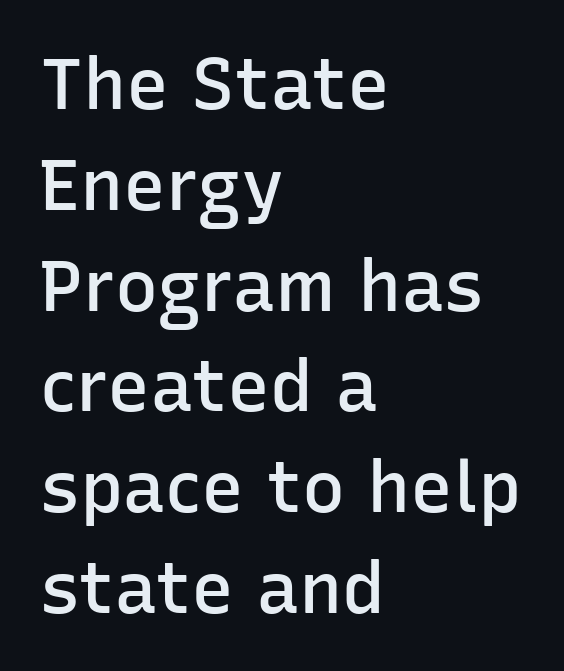
The image shows 72 px semibold sans-serif type, upright; set left-aligned, normal line spacing (1.4x), normal letter spacing, not underlined; low stroke contrast and a medium x-height.
